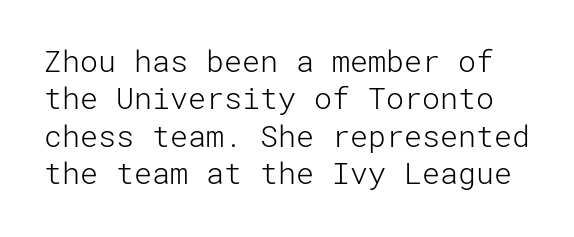
Q: Is the text bold? A: No.
Q: Is the text italic (slanted)? A: No, it is upright.
Q: Is the typeface a serif or a sans-serif typeface? A: Sans-serif.
Q: Is the text underlined? A: No.
Q: Is the spacing between letters normal or unusually wide? A: Normal.
Q: Is the spacing between lines tight, normal or loose? A: Normal.
Q: Width (condensed, normal, or wide)? A: Normal.
Q: Stroke contrast? A: Low.
Q: x-height? A: Medium.
